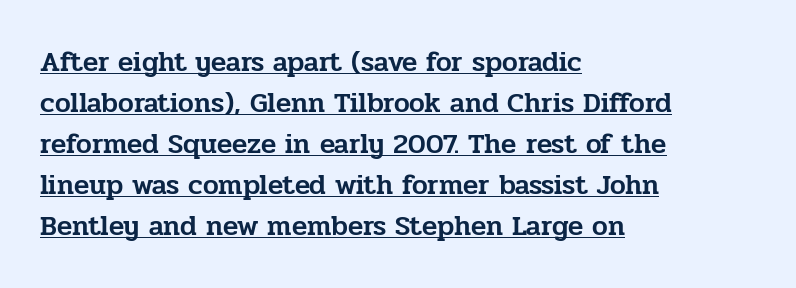
{"serif": "yes", "italic": "no", "width": "normal", "stroke_contrast": "low", "x_height": "medium", "monospaced": "no", "underline": "yes", "align": "left", "line_spacing": "normal", "line_spacing_ratio": 1.46, "letter_spacing": "normal", "letter_spacing_em": 0.0, "glyph_px": 28}
